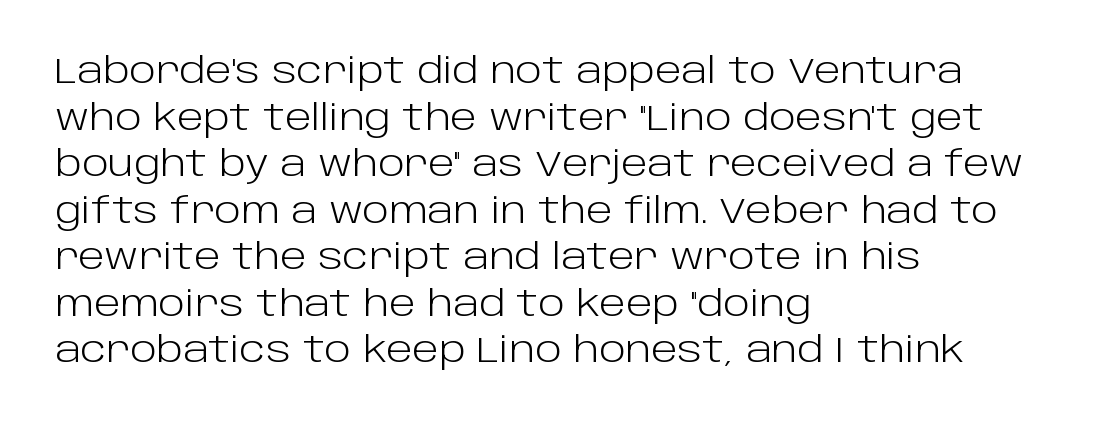
Q: Is the text bold? A: No.
Q: Is the text italic (slanted)? A: No, it is upright.
Q: Is the typeface a serif or a sans-serif typeface? A: Sans-serif.
Q: Is the text underlined? A: No.
Q: How is the paragraph aligned? A: Left-aligned.
Q: Is the spacing between letters normal or unusually wide? A: Normal.
Q: Is the spacing between lines tight, normal or loose? A: Normal.
Q: Width (condensed, normal, or wide)? A: Normal.
Q: Stroke contrast? A: Low.
Q: x-height? A: Large.
Q: Monospaced? A: No.
